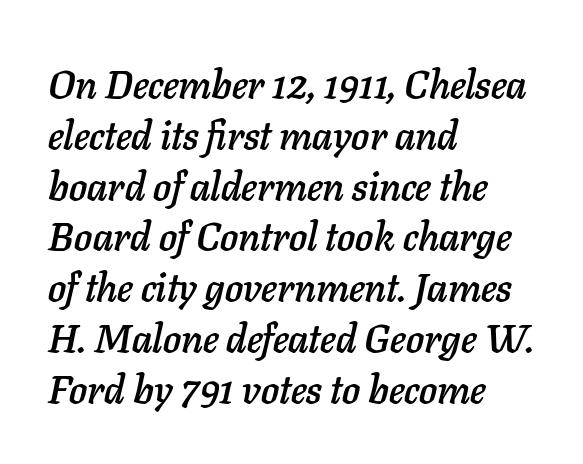
{"italic": "yes", "lean": "right", "slant_degrees": 11, "width": "normal", "stroke_contrast": "low", "x_height": "medium", "monospaced": "no", "underline": "no", "align": "left", "line_spacing": "normal", "line_spacing_ratio": 1.27, "letter_spacing": "normal", "letter_spacing_em": 0.0, "glyph_px": 40}
